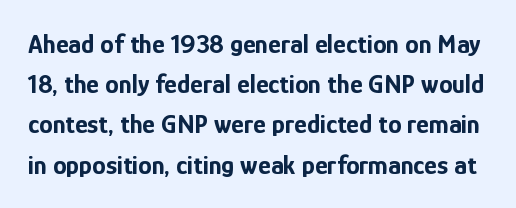
The image shows 27 px bold type, upright; set normal line spacing (1.49x), normal letter spacing, not underlined.
